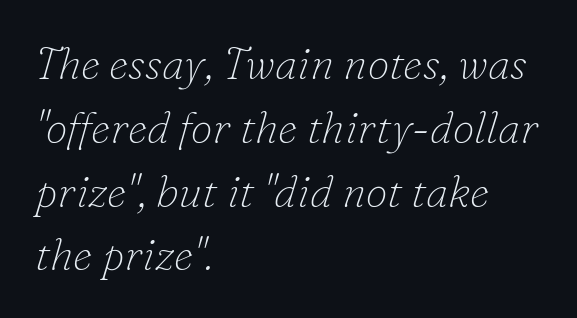
{"serif": "yes", "italic": "yes", "lean": "right", "slant_degrees": 16, "bold": "no", "weight": "thin", "width": "normal", "stroke_contrast": "low", "x_height": "small", "monospaced": "no", "underline": "no", "align": "left", "line_spacing": "normal", "line_spacing_ratio": 1.45, "letter_spacing": "normal", "letter_spacing_em": 0.0, "glyph_px": 44}
